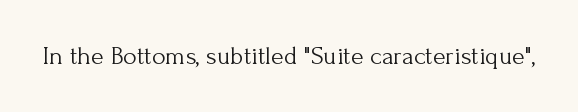
The image shows 26 px text type, upright; set normal letter spacing, not underlined.
